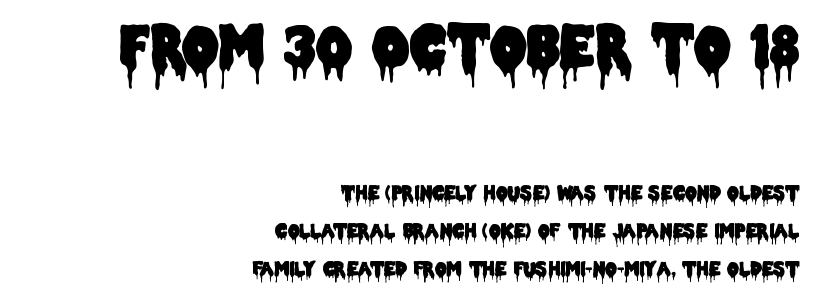
Q: Is the text italic (slanted)? A: No, it is upright.
Q: Is the typeface a serif or a sans-serif typeface? A: Sans-serif.
Q: Is the text underlined? A: No.
Q: How is the paragraph aligned? A: Right-aligned.
Q: Is the spacing between letters normal or unusually wide? A: Normal.
Q: Is the spacing between lines tight, normal or loose? A: Loose.
Q: Which block of text is set in a larger size, the first (top) or the second (bottom)? A: The first (top) one.
Q: Width (condensed, normal, or wide)? A: Condensed.
Q: Stroke contrast? A: Low.
Q: x-height? A: Large.
Q: Monospaced? A: No.
